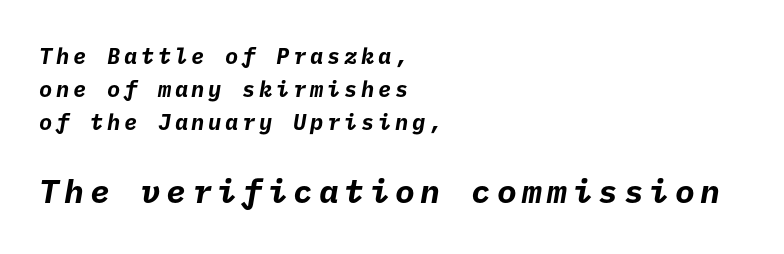
As a designer I'd log this as weight 700, bold. Each new line begins a customary step beneath the previous one. The setting favours the left margin, as ordinary paragraphs usually do. The block sitting lower on the canvas is the one with enlarged characters.
